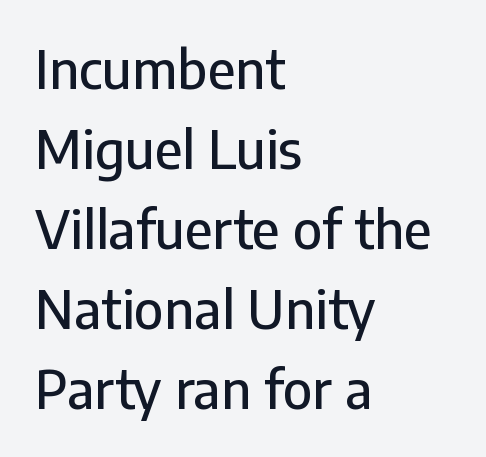
Q: Is the text italic (slanted)? A: No, it is upright.
Q: Is the typeface a serif or a sans-serif typeface? A: Sans-serif.
Q: Is the text underlined? A: No.
Q: How is the paragraph aligned? A: Left-aligned.
Q: Is the spacing between letters normal or unusually wide? A: Normal.
Q: Is the spacing between lines tight, normal or loose? A: Normal.
Q: Width (condensed, normal, or wide)? A: Normal.
Q: Stroke contrast? A: Low.
Q: x-height? A: Medium.
Q: Monospaced? A: No.
